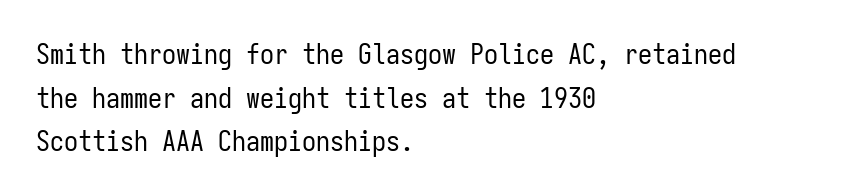
Q: Is the text bold? A: No.
Q: Is the text italic (slanted)? A: No, it is upright.
Q: Is the typeface a serif or a sans-serif typeface? A: Sans-serif.
Q: Is the text underlined? A: No.
Q: How is the paragraph aligned? A: Left-aligned.
Q: Is the spacing between letters normal or unusually wide? A: Normal.
Q: Is the spacing between lines tight, normal or loose? A: Normal.
Q: Width (condensed, normal, or wide)? A: Condensed.
Q: Stroke contrast? A: Low.
Q: x-height? A: Medium.
Q: Monospaced? A: Yes.
